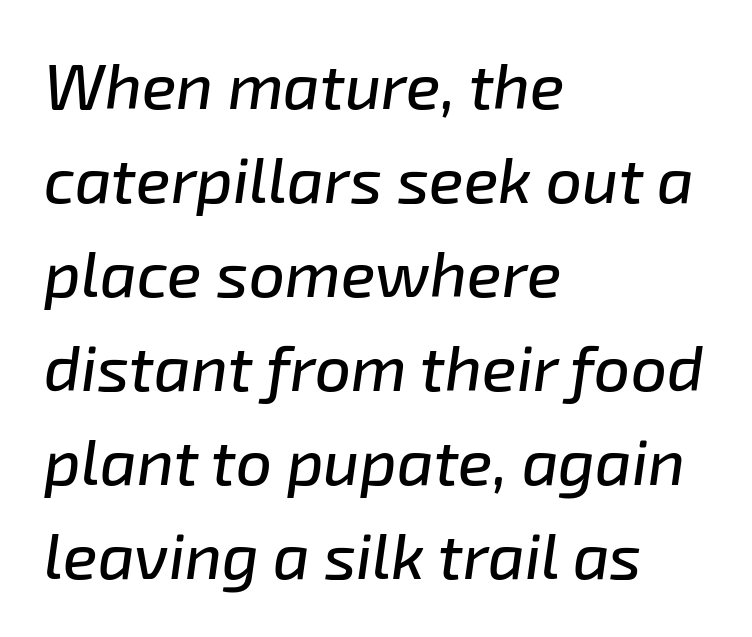
Q: Is the text italic (slanted)? A: Yes, it leans right by about 8 degrees.
Q: Is the text underlined? A: No.
Q: How is the paragraph aligned? A: Left-aligned.
Q: Is the spacing between letters normal or unusually wide? A: Normal.
Q: Is the spacing between lines tight, normal or loose? A: Normal.
Q: Width (condensed, normal, or wide)? A: Normal.
Q: Stroke contrast? A: Low.
Q: x-height? A: Medium.
Q: Monospaced? A: No.
